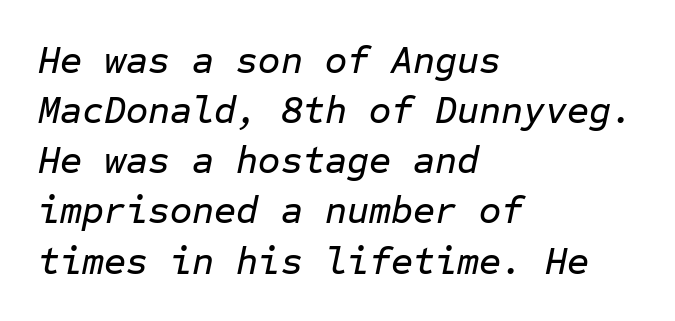
{"italic": "yes", "lean": "right", "slant_degrees": 12, "width": "normal", "stroke_contrast": "low", "x_height": "medium", "monospaced": "yes", "underline": "no", "align": "left", "line_spacing": "normal", "line_spacing_ratio": 1.32, "letter_spacing": "normal", "letter_spacing_em": 0.0, "glyph_px": 38}
